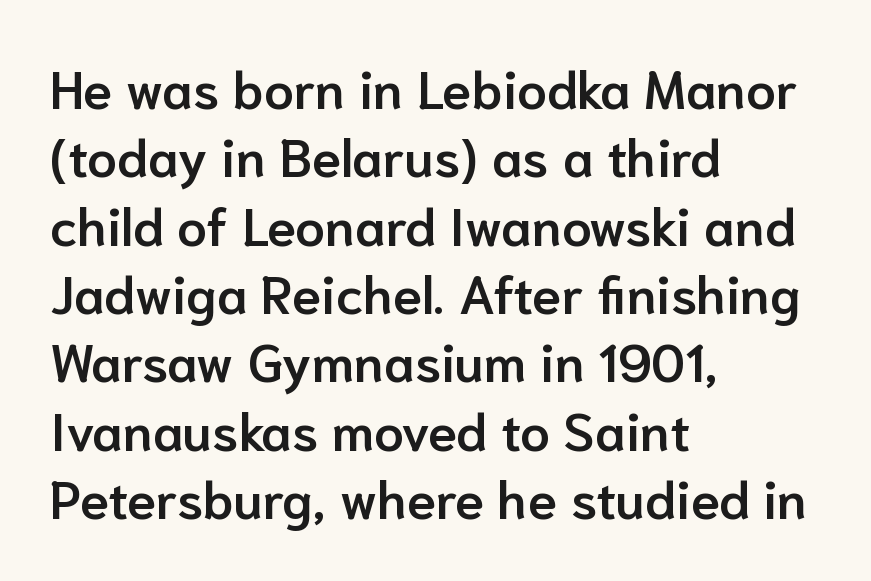
The image shows 53 px semibold sans-serif type, upright; set left-aligned, normal line spacing (1.29x), normal letter spacing, not underlined; low stroke contrast and a medium x-height.
